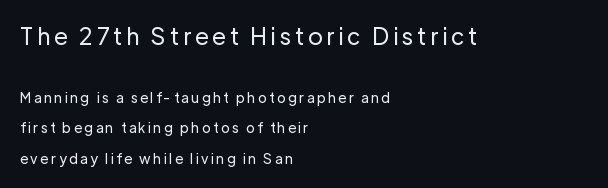
Q: Is the text bold? A: No.
Q: Is the text italic (slanted)? A: No, it is upright.
Q: Is the text underlined? A: No.
Q: How is the paragraph aligned? A: Left-aligned.
Q: Is the spacing between lines tight, normal or loose? A: Loose.
Q: Which block of text is set in a larger size, the first (top) or the second (bottom)? A: The first (top) one.
